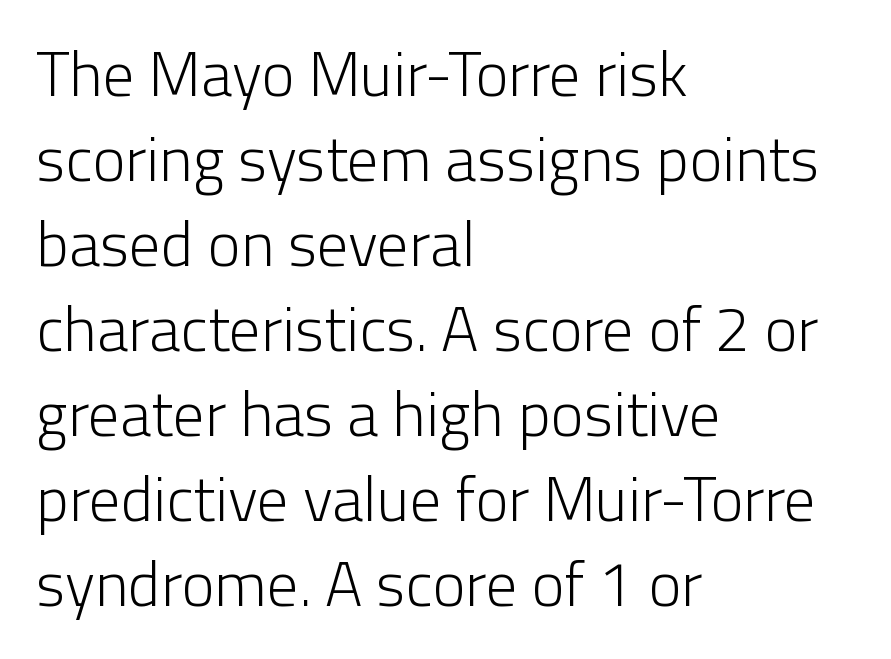
{"serif": "no", "italic": "no", "bold": "no", "weight": "light", "width": "normal", "stroke_contrast": "low", "x_height": "medium", "monospaced": "no", "underline": "no", "align": "left", "line_spacing": "normal", "line_spacing_ratio": 1.35, "letter_spacing": "normal", "letter_spacing_em": 0.0, "glyph_px": 63}
